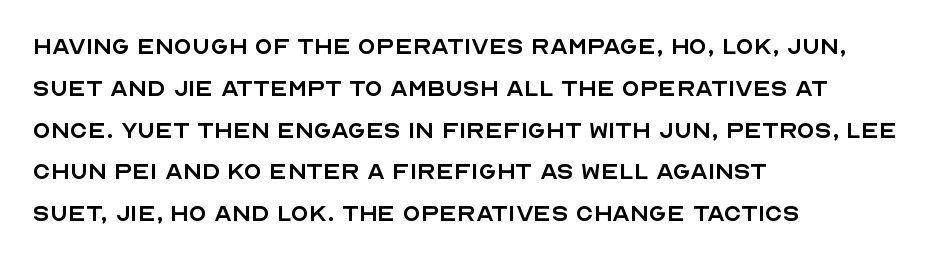
Q: Is the text bold? A: No.
Q: Is the text italic (slanted)? A: No, it is upright.
Q: Is the typeface a serif or a sans-serif typeface? A: Sans-serif.
Q: Is the text underlined? A: No.
Q: How is the paragraph aligned? A: Left-aligned.
Q: Is the spacing between letters normal or unusually wide? A: Normal.
Q: Is the spacing between lines tight, normal or loose? A: Normal.
Q: Width (condensed, normal, or wide)? A: Normal.
Q: x-height? A: Large.
Q: Monospaced? A: No.
